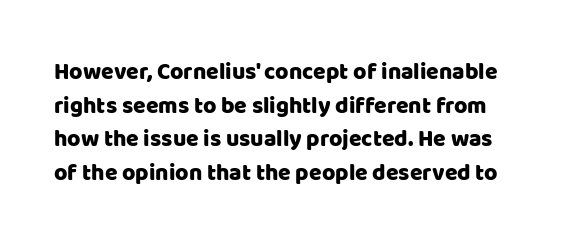
{"italic": "no", "underline": "no", "line_spacing": "normal", "line_spacing_ratio": 1.46, "letter_spacing": "normal", "letter_spacing_em": 0.0, "glyph_px": 23}
